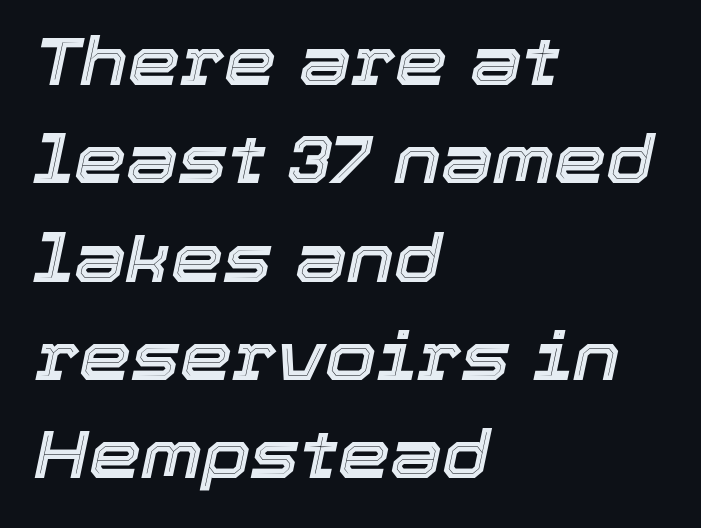
{"italic": "yes", "lean": "right", "slant_degrees": 12, "width": "normal", "x_height": "medium", "monospaced": "no", "underline": "no", "align": "left", "line_spacing": "normal", "line_spacing_ratio": 1.49, "letter_spacing": "normal", "letter_spacing_em": 0.0, "glyph_px": 66}
